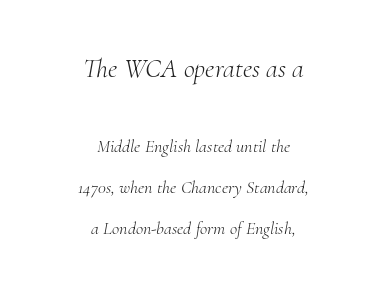
{"italic": "yes", "lean": "right", "slant_degrees": 10, "bold": "no", "underline": "no", "align": "center", "line_spacing": "loose", "line_spacing_ratio": 2.28, "letter_spacing": "normal", "letter_spacing_em": 0.0, "larger_block": "first", "size_ratio": 1.5, "glyph_px": 27}
